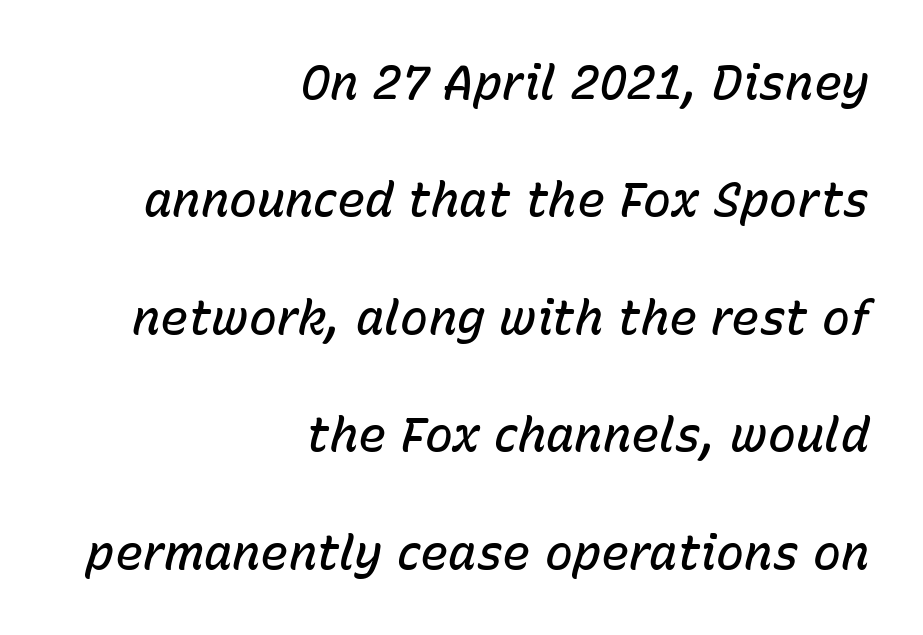
Q: Is the text bold? A: Semi-bold.
Q: Is the text italic (slanted)? A: Yes, it leans right by about 15 degrees.
Q: Is the text underlined? A: No.
Q: How is the paragraph aligned? A: Right-aligned.
Q: Is the spacing between letters normal or unusually wide? A: Normal.
Q: Is the spacing between lines tight, normal or loose? A: Loose.
Q: Width (condensed, normal, or wide)? A: Normal.
Q: Stroke contrast? A: Low.
Q: x-height? A: Medium.
Q: Monospaced? A: No.
